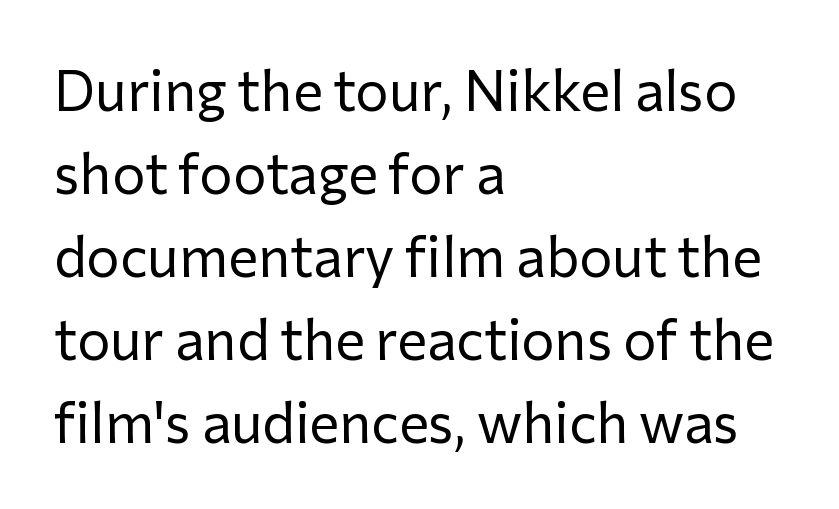
{"serif": "no", "italic": "no", "bold": "no", "weight": "regular", "width": "normal", "stroke_contrast": "low", "x_height": "medium", "monospaced": "no", "underline": "no", "align": "left", "line_spacing": "normal", "line_spacing_ratio": 1.48, "letter_spacing": "normal", "letter_spacing_em": 0.0, "glyph_px": 56}
